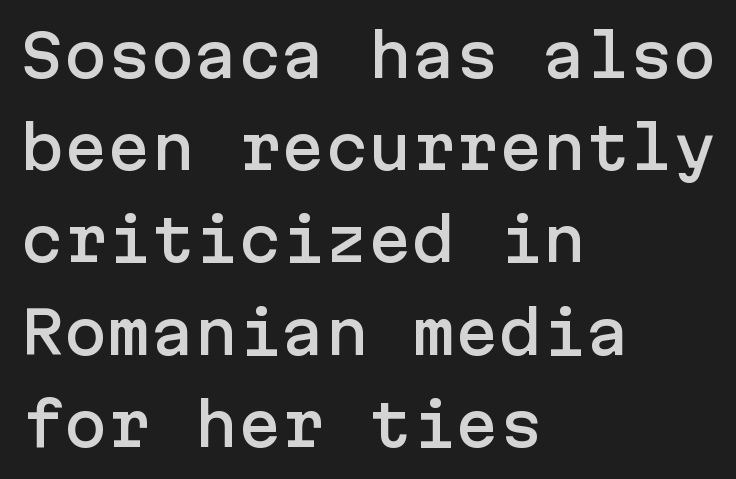
Q: Is the text italic (slanted)? A: No, it is upright.
Q: Is the typeface a serif or a sans-serif typeface? A: Sans-serif.
Q: Is the text underlined? A: No.
Q: How is the paragraph aligned? A: Left-aligned.
Q: Is the spacing between letters normal or unusually wide? A: Normal.
Q: Is the spacing between lines tight, normal or loose? A: Normal.
Q: Width (condensed, normal, or wide)? A: Normal.
Q: Stroke contrast? A: Low.
Q: x-height? A: Medium.
